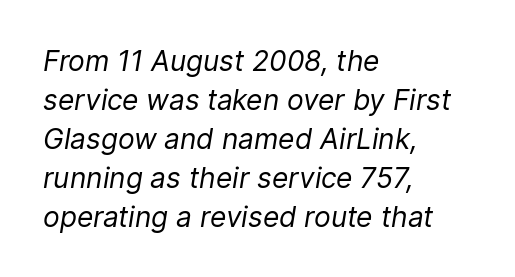
Q: Is the text bold? A: No.
Q: Is the text italic (slanted)? A: Yes, it leans right by about 9 degrees.
Q: Is the text underlined? A: No.
Q: How is the paragraph aligned? A: Left-aligned.
Q: Is the spacing between letters normal or unusually wide? A: Normal.
Q: Is the spacing between lines tight, normal or loose? A: Normal.
Q: Width (condensed, normal, or wide)? A: Normal.
Q: Stroke contrast? A: Low.
Q: x-height? A: Medium.
Q: Monospaced? A: No.
